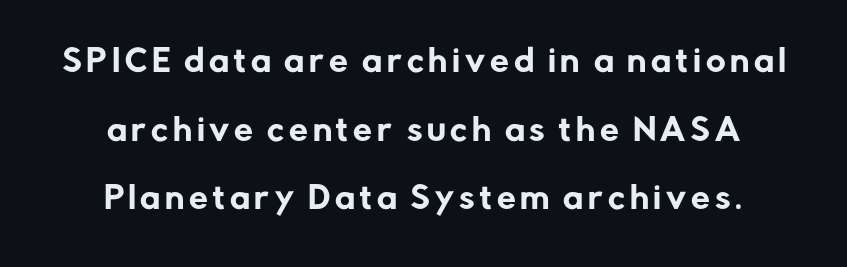
The image shows 30 px sans-serif type, upright; set loose line spacing (2.29x), not underlined; low stroke contrast and a medium x-height.
